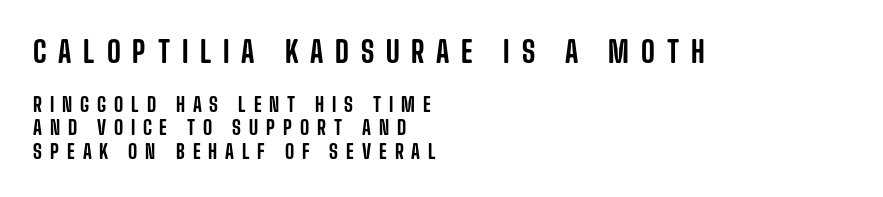
The image shows 30 px condensed sans-serif type, upright; set left-aligned, line spacing 1.17x, unusually wide letter spacing (+0.39 em), not underlined; the first (top) block is 1.5x larger; low stroke contrast and a large x-height.
